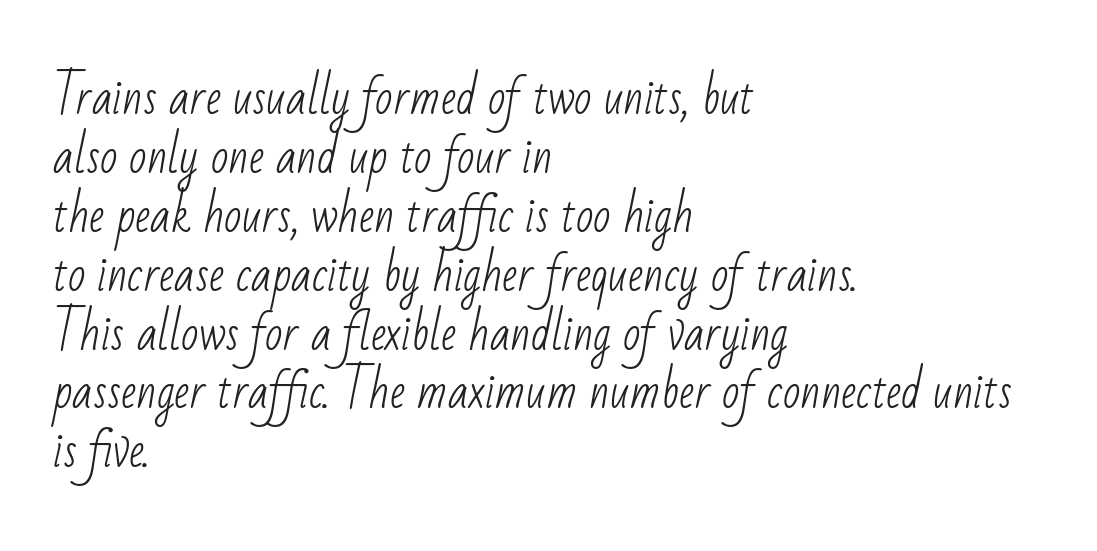
{"serif": "no", "bold": "no", "weight": "light", "width": "condensed", "stroke_contrast": "low", "x_height": "small", "monospaced": "no", "underline": "no", "align": "left", "line_spacing": "normal", "line_spacing_ratio": 1.28, "letter_spacing": "normal", "letter_spacing_em": 0.0, "glyph_px": 46}
